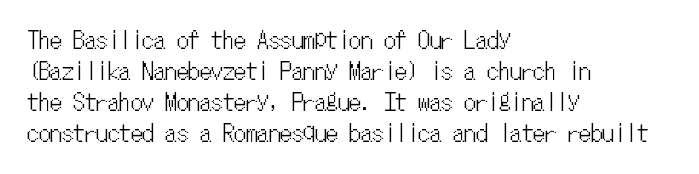
Q: Is the text italic (slanted)? A: No, it is upright.
Q: Is the text underlined? A: No.
Q: How is the paragraph aligned? A: Left-aligned.
Q: Is the spacing between letters normal or unusually wide? A: Normal.
Q: Is the spacing between lines tight, normal or loose? A: Normal.
